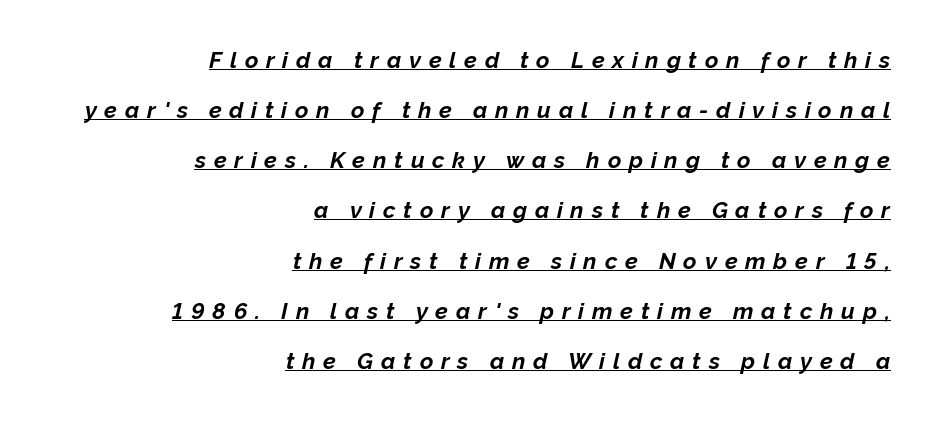
{"italic": "yes", "lean": "right", "slant_degrees": 12, "bold": "yes", "underline": "yes", "align": "right", "line_spacing": "loose", "line_spacing_ratio": 2.18, "letter_spacing": "wide", "letter_spacing_em": 0.34, "glyph_px": 23}
